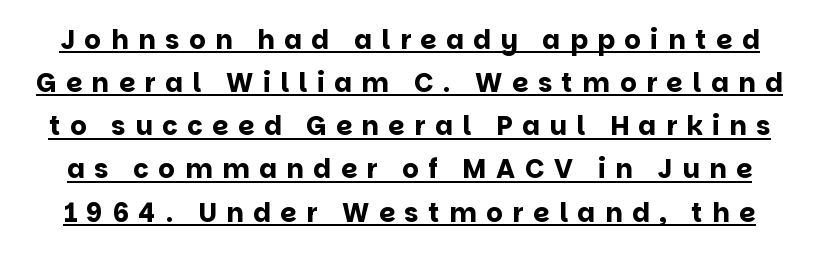
The image shows 26 px bold type, upright; set normal line spacing (1.66x), unusually wide letter spacing (+0.37 em), underlined.
